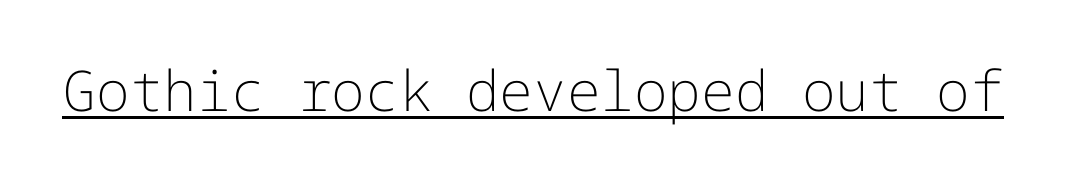
Nope, no serifs anywhere on these letters. Stems here are at most as thick as an everyday book face. The sample's only ornament is a line tracing under the words. Notice how the stems are strictly vertical — no italics here. Compared with typical body copy, the letter spacing here is the same.
